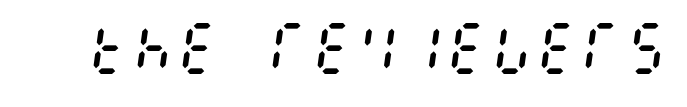
Tracking here is standard; glyphs follow each other at the usual distance. In terms of posture, this sample is oblique. This rendering features lettering with no underline. Stroke mass is kept to a normal reading level or below.
